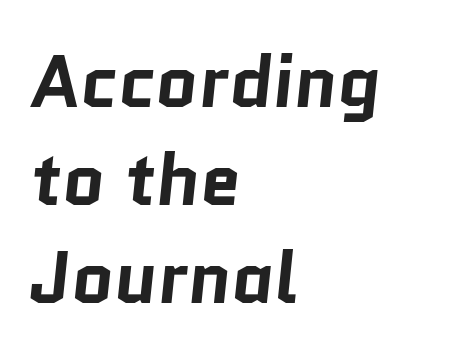
Q: Is the text bold? A: Yes.
Q: Is the typeface a serif or a sans-serif typeface? A: Sans-serif.
Q: Is the text underlined? A: No.
Q: How is the paragraph aligned? A: Left-aligned.
Q: Is the spacing between letters normal or unusually wide? A: Normal.
Q: Is the spacing between lines tight, normal or loose? A: Normal.
Q: Width (condensed, normal, or wide)? A: Normal.
Q: Stroke contrast? A: Low.
Q: x-height? A: Medium.
Q: Monospaced? A: No.
